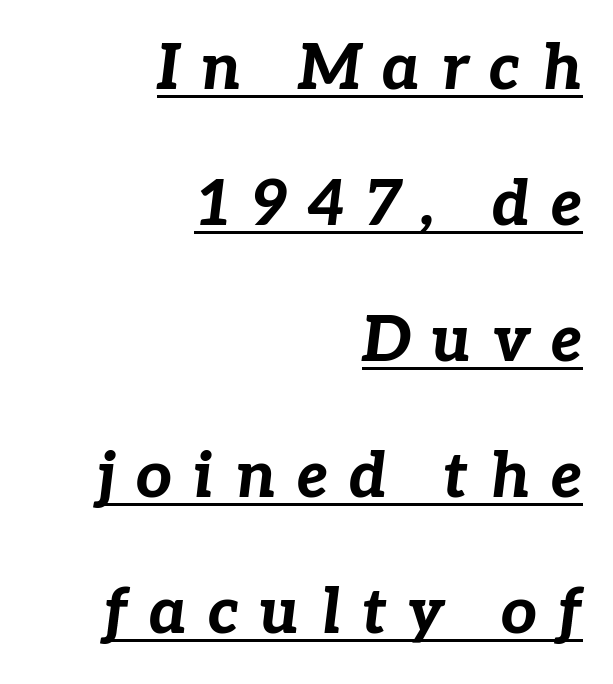
{"italic": "yes", "lean": "right", "slant_degrees": 7, "bold": "yes", "weight": "bold", "width": "normal", "stroke_contrast": "low", "x_height": "medium", "monospaced": "no", "underline": "yes", "align": "right", "line_spacing": "loose", "line_spacing_ratio": 2.16, "letter_spacing": "wide", "letter_spacing_em": 0.33, "glyph_px": 63}
